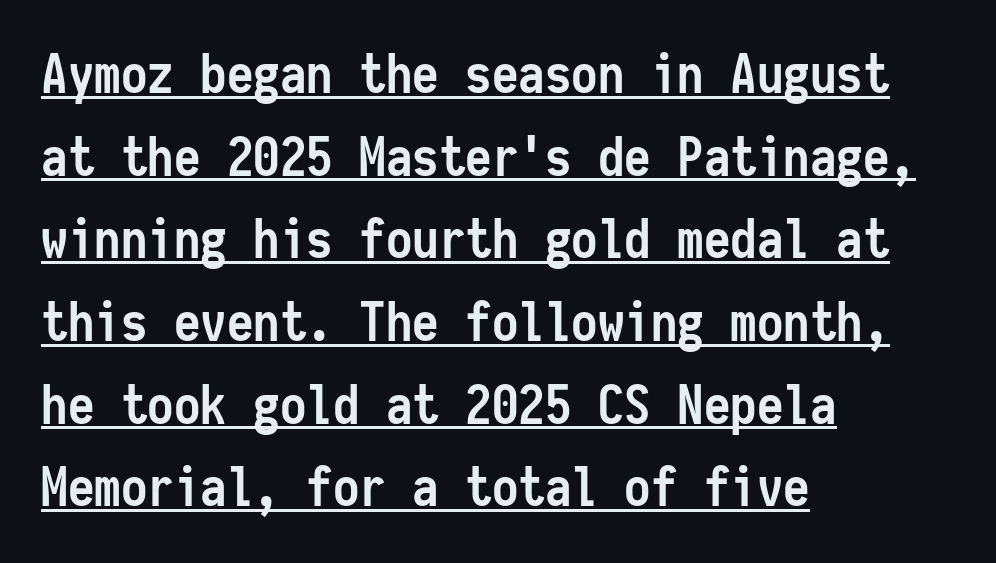
The image shows 53 px semibold, condensed sans-serif type, upright, monospaced; set left-aligned, normal line spacing (1.56x), normal letter spacing, underlined; low stroke contrast and a medium x-height.
